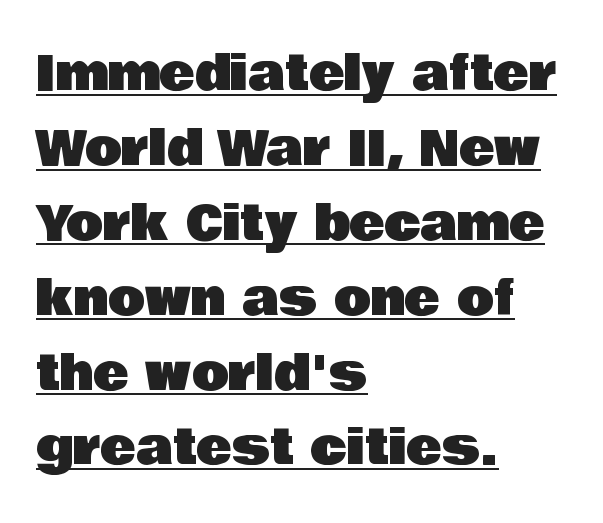
{"serif": "no", "italic": "no", "width": "normal", "stroke_contrast": "low", "x_height": "large", "monospaced": "no", "underline": "yes", "align": "left", "line_spacing": "normal", "line_spacing_ratio": 1.56, "letter_spacing": "normal", "letter_spacing_em": 0.0, "glyph_px": 48}
